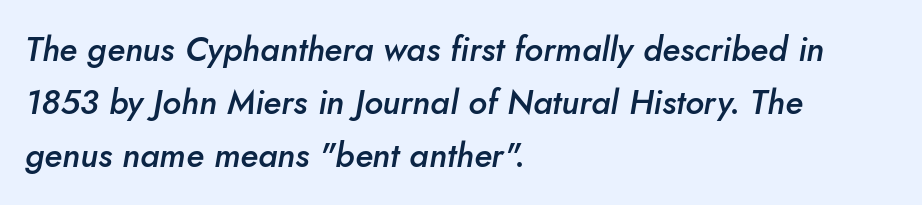
Q: Is the text bold? A: Semi-bold.
Q: Is the text italic (slanted)? A: Yes, it leans right by about 10 degrees.
Q: Is the text underlined? A: No.
Q: How is the paragraph aligned? A: Left-aligned.
Q: Is the spacing between letters normal or unusually wide? A: Normal.
Q: Is the spacing between lines tight, normal or loose? A: Normal.
Q: Width (condensed, normal, or wide)? A: Normal.
Q: Stroke contrast? A: Low.
Q: x-height? A: Small.
Q: Monospaced? A: No.
